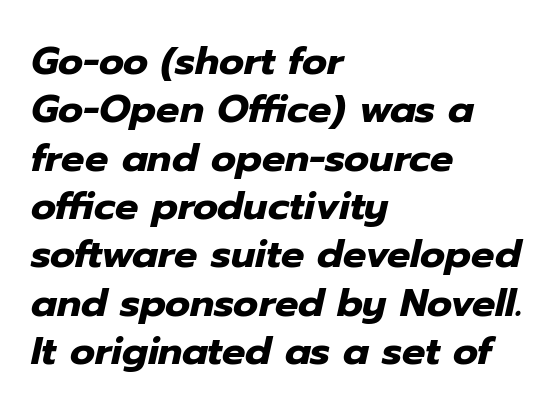
Q: Is the text bold? A: Yes.
Q: Is the text italic (slanted)? A: Yes, it leans right by about 12 degrees.
Q: Is the text underlined? A: No.
Q: How is the paragraph aligned? A: Left-aligned.
Q: Is the spacing between letters normal or unusually wide? A: Normal.
Q: Width (condensed, normal, or wide)? A: Normal.
Q: Stroke contrast? A: Low.
Q: x-height? A: Medium.
Q: Monospaced? A: No.
